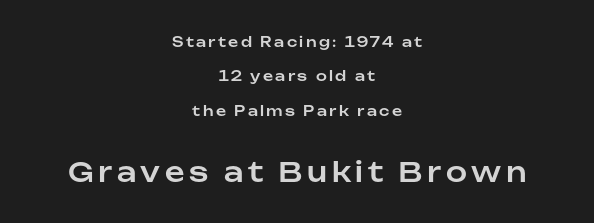
Q: Is the text italic (slanted)? A: No, it is upright.
Q: Is the text underlined? A: No.
Q: How is the paragraph aligned? A: Centered.
Q: Is the spacing between lines tight, normal or loose? A: Loose.
Q: Which block of text is set in a larger size, the first (top) or the second (bottom)? A: The second (bottom) one.
